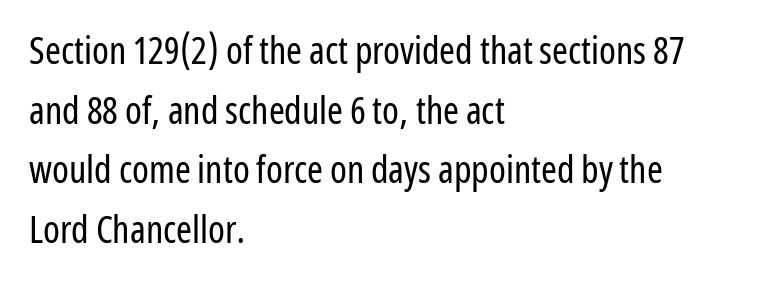
The image shows 38 px regular-weight, condensed sans-serif type, upright; set left-aligned, normal line spacing (1.57x), normal letter spacing, not underlined; low stroke contrast and a medium x-height.
